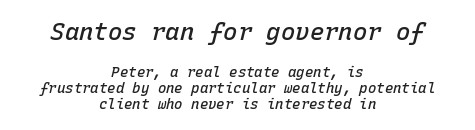
Words float on clear page, feet unadorned. You can tell it's italic because the verticals aren't actually vertical. Compare the two chunks: the upper has the greater cap height. The lines are quadded center.
